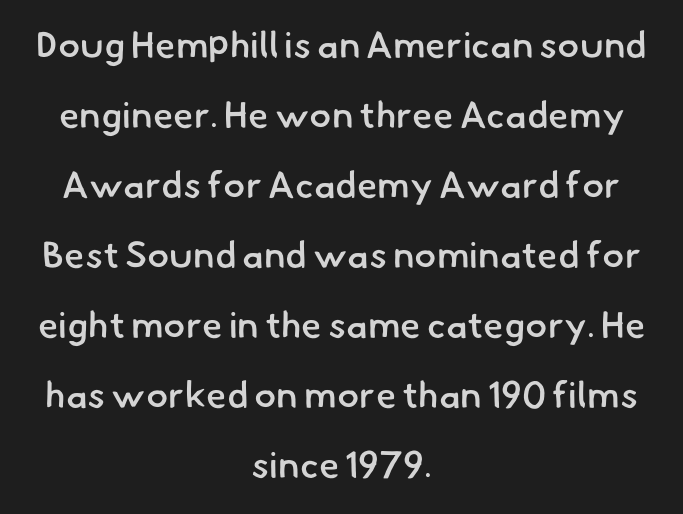
{"serif": "no", "bold": "semi", "weight": "semibold", "width": "normal", "stroke_contrast": "low", "x_height": "small", "monospaced": "no", "underline": "no", "align": "center", "line_spacing_ratio": 1.89, "letter_spacing": "normal", "letter_spacing_em": 0.0, "glyph_px": 37}
